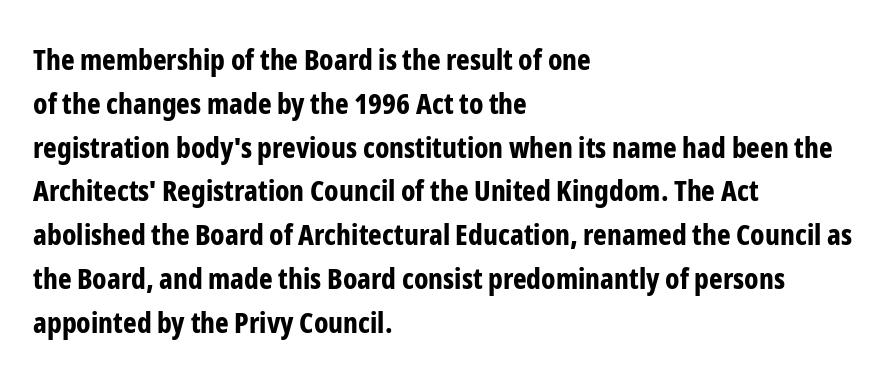
Q: Is the text bold? A: Yes.
Q: Is the text italic (slanted)? A: No, it is upright.
Q: Is the typeface a serif or a sans-serif typeface? A: Sans-serif.
Q: Is the text underlined? A: No.
Q: How is the paragraph aligned? A: Left-aligned.
Q: Is the spacing between letters normal or unusually wide? A: Normal.
Q: Is the spacing between lines tight, normal or loose? A: Normal.
Q: Width (condensed, normal, or wide)? A: Condensed.
Q: Stroke contrast? A: Low.
Q: x-height? A: Medium.
Q: Monospaced? A: No.
